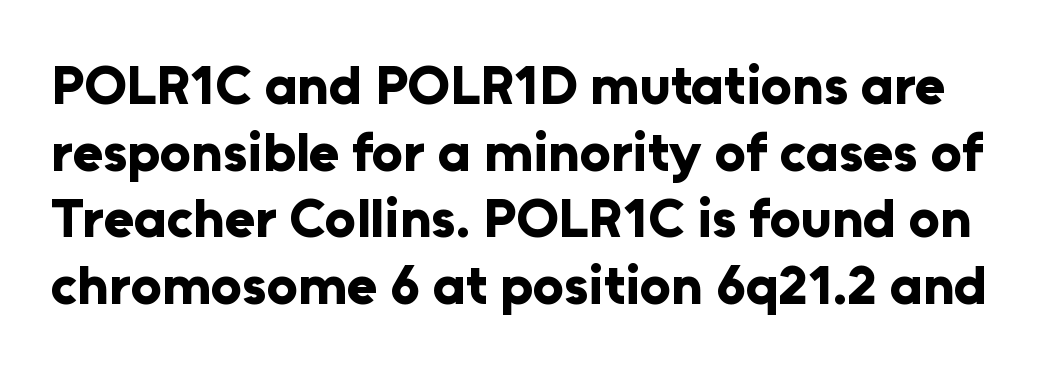
The image shows 55 px bold sans-serif type, upright; set line spacing 1.21x, normal letter spacing, not underlined; low stroke contrast and a medium x-height.
